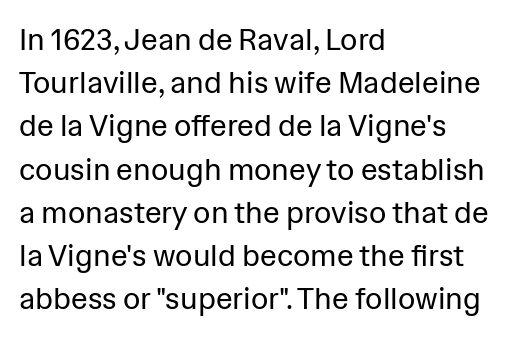
Nope, not italic — everything's standing straight. The rendering shows plain stroke endings on the letterforms — a sans-serif design. Evenly set lines give the paragraph a standard silhouette. Letters rest on an invisible, unmarked baseline.
